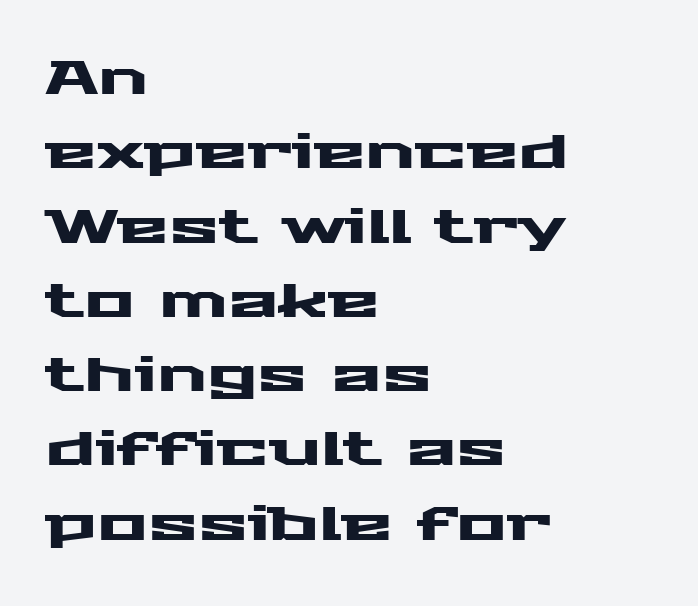
A student would call this left alignment; a typographer would say flush left, rag right. Tracking here is standard; glyphs follow each other at the usual distance. The passage shown is typed in a proportional face where columns would drift. Posture: vertical. The area under the type is left untouched.
